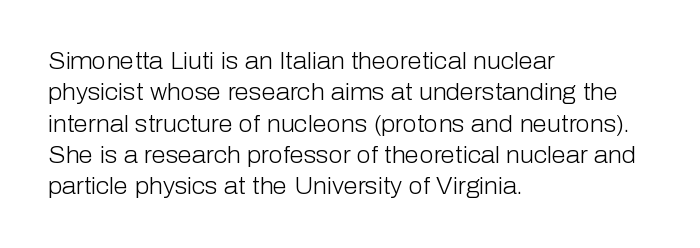
The image shows 23 px text type, upright; set left-aligned, normal line spacing (1.36x), normal letter spacing, not underlined.
